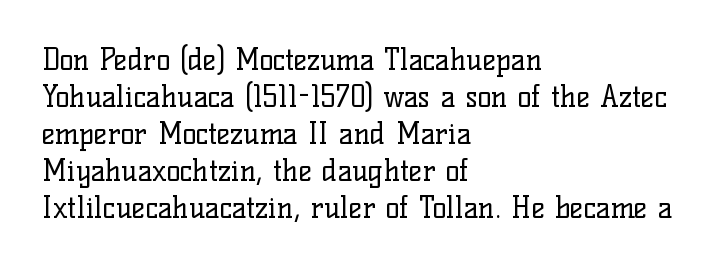
The image shows 29 px regular-weight serif type, upright; set left-aligned, normal line spacing (1.28x), normal letter spacing, not underlined; low stroke contrast and a medium x-height.
